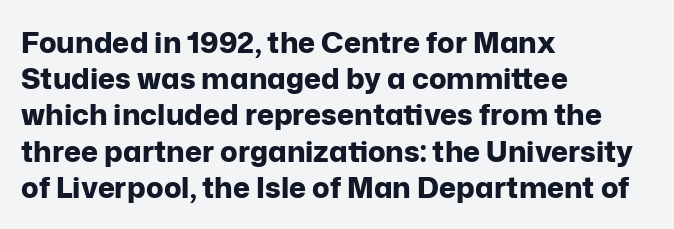
{"serif": "no", "italic": "no", "bold": "yes", "weight": "bold", "width": "normal", "stroke_contrast": "low", "x_height": "medium", "monospaced": "no", "underline": "no", "align": "left", "line_spacing": "normal", "line_spacing_ratio": 1.25, "letter_spacing": "normal", "letter_spacing_em": 0.0, "glyph_px": 29}
